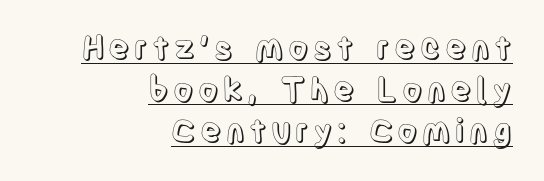
The image shows 32 px condensed type, upright; set right-aligned, normal line spacing (1.3x), underlined; a large x-height.
